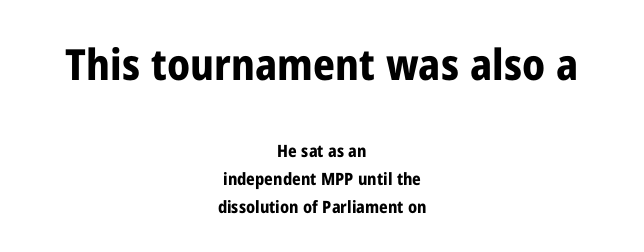
The image shows 43 px bold, condensed sans-serif type, upright; set centered, normal line spacing (1.63x), normal letter spacing, not underlined; the first (top) block is 2.53x larger; low stroke contrast and a medium x-height.
